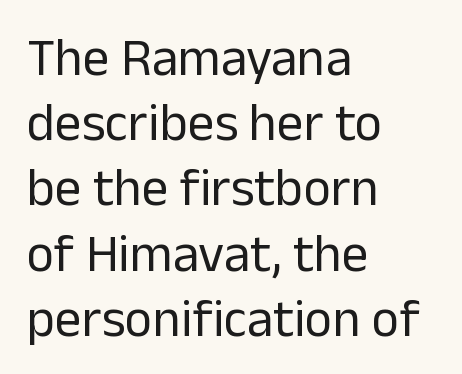
{"serif": "no", "italic": "no", "bold": "no", "weight": "regular", "width": "normal", "stroke_contrast": "low", "x_height": "medium", "monospaced": "no", "underline": "no", "align": "left", "line_spacing_ratio": 1.23, "letter_spacing": "normal", "letter_spacing_em": 0.0, "glyph_px": 53}
